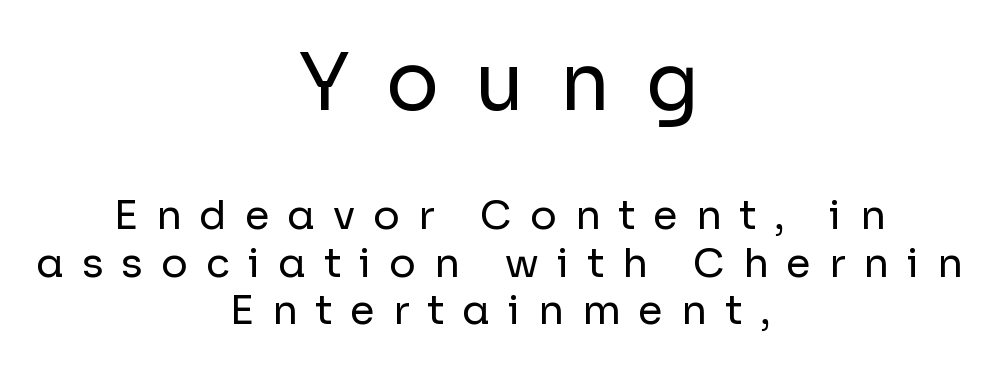
{"serif": "no", "italic": "no", "bold": "no", "weight": "regular", "width": "normal", "stroke_contrast": "low", "x_height": "medium", "monospaced": "no", "underline": "no", "align": "center", "line_spacing_ratio": 1.19, "letter_spacing": "wide", "letter_spacing_em": 0.45, "larger_block": "first", "size_ratio": 1.98, "glyph_px": 79}
